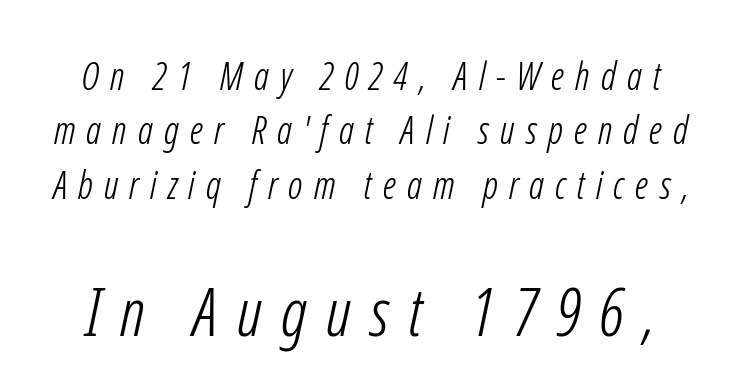
Q: Is the text bold? A: No.
Q: Is the typeface a serif or a sans-serif typeface? A: Sans-serif.
Q: Is the text underlined? A: No.
Q: Is the spacing between letters normal or unusually wide? A: Unusually wide.
Q: Is the spacing between lines tight, normal or loose? A: Normal.
Q: Which block of text is set in a larger size, the first (top) or the second (bottom)? A: The second (bottom) one.
Q: Width (condensed, normal, or wide)? A: Condensed.
Q: Stroke contrast? A: Low.
Q: x-height? A: Medium.
Q: Monospaced? A: No.
